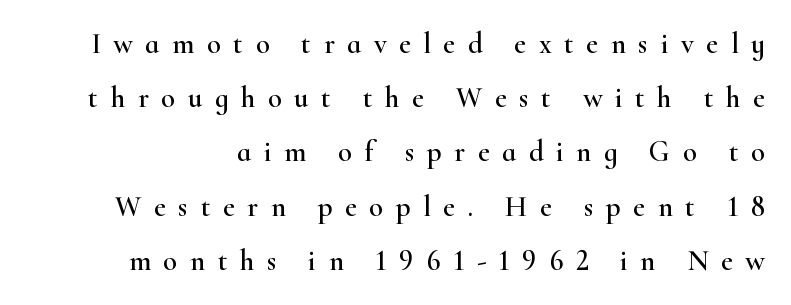
{"serif": "yes", "italic": "no", "width": "wide", "stroke_contrast": "high", "x_height": "small", "monospaced": "no", "underline": "no", "line_spacing_ratio": 1.87, "letter_spacing": "wide", "letter_spacing_em": 0.43, "glyph_px": 29}
